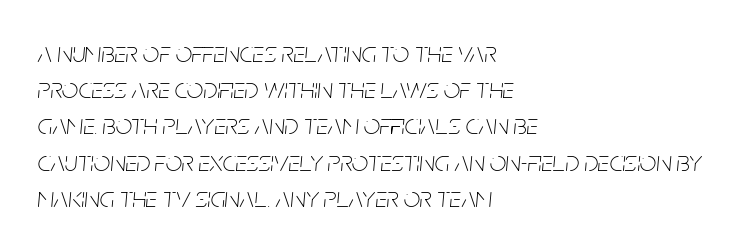
The image shows 29 px thin, condensed type, italic (leaning right); set left-aligned, normal line spacing (1.25x), normal letter spacing, not underlined; low stroke contrast and a large x-height.
